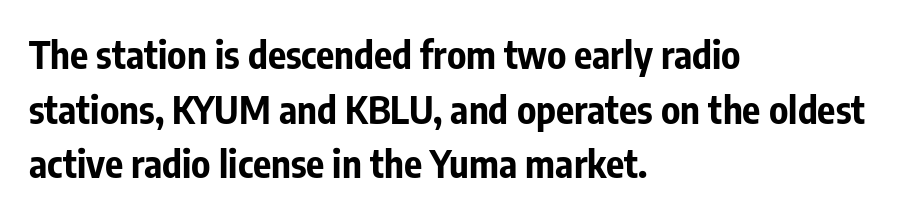
Q: Is the text bold? A: Yes.
Q: Is the text italic (slanted)? A: No, it is upright.
Q: Is the typeface a serif or a sans-serif typeface? A: Sans-serif.
Q: Is the text underlined? A: No.
Q: How is the paragraph aligned? A: Left-aligned.
Q: Is the spacing between letters normal or unusually wide? A: Normal.
Q: Is the spacing between lines tight, normal or loose? A: Normal.
Q: Width (condensed, normal, or wide)? A: Condensed.
Q: Stroke contrast? A: Low.
Q: x-height? A: Medium.
Q: Monospaced? A: No.
